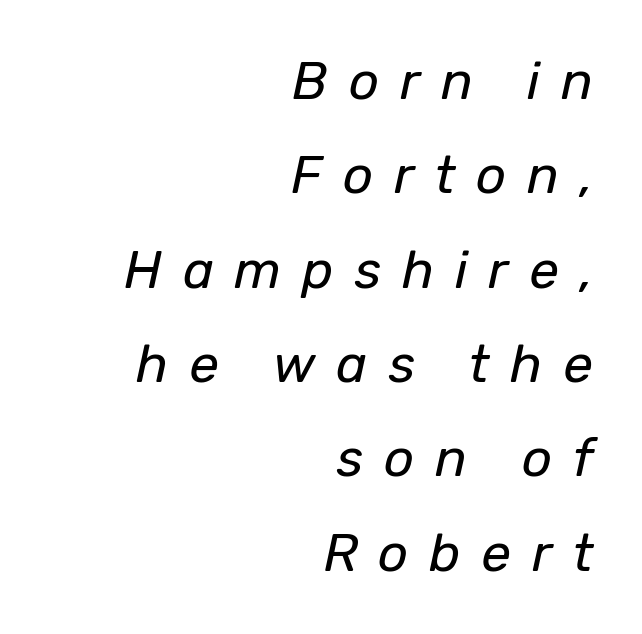
Q: Is the text bold? A: No.
Q: Is the text italic (slanted)? A: Yes, it leans right by about 12 degrees.
Q: Is the text underlined? A: No.
Q: How is the paragraph aligned? A: Right-aligned.
Q: Is the spacing between letters normal or unusually wide? A: Unusually wide.
Q: Width (condensed, normal, or wide)? A: Normal.
Q: Stroke contrast? A: Low.
Q: x-height? A: Medium.
Q: Monospaced? A: No.
